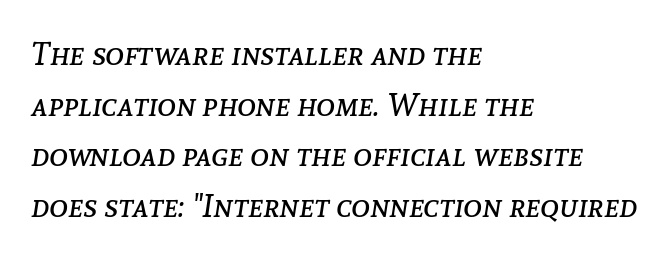
Think of a printed novel: that variable character pitch is what you see here. How would I describe the line gaps? Plain and ordinary. Words float on clear page, feet unadorned. Inter-character spacing is left at the font's built-in metrics.
